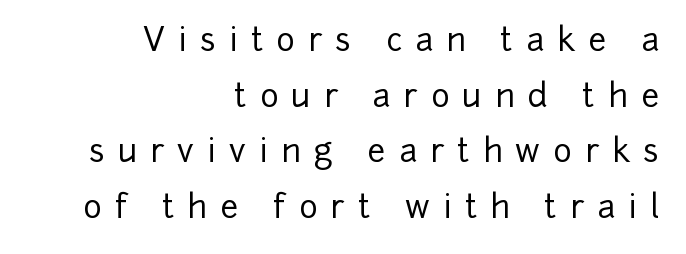
{"serif": "no", "italic": "no", "width": "normal", "stroke_contrast": "low", "x_height": "medium", "monospaced": "no", "underline": "no", "align": "right", "line_spacing_ratio": 1.74, "letter_spacing": "wide", "letter_spacing_em": 0.41, "glyph_px": 32}
